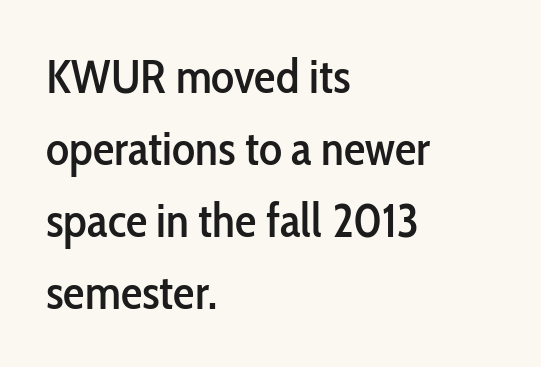
{"serif": "no", "italic": "no", "width": "condensed", "stroke_contrast": "low", "x_height": "medium", "monospaced": "no", "underline": "no", "align": "left", "line_spacing": "normal", "line_spacing_ratio": 1.5, "letter_spacing": "normal", "letter_spacing_em": 0.0, "glyph_px": 48}
